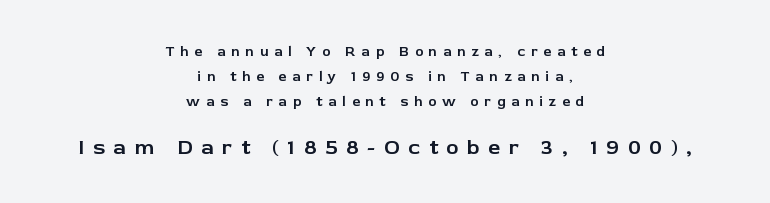
{"italic": "no", "underline": "no", "align": "center", "line_spacing_ratio": 1.78, "letter_spacing": "wide", "letter_spacing_em": 0.41, "larger_block": "second", "size_ratio": 1.5, "glyph_px": 21}
